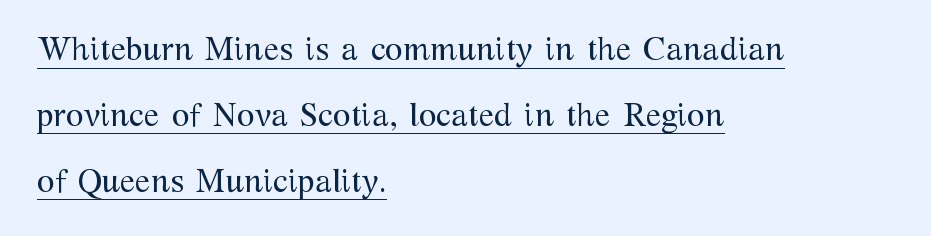
The image shows 32 px regular-weight serif type, upright; set left-aligned, loose line spacing (2.06x), normal letter spacing, underlined; medium stroke contrast and a medium x-height.
